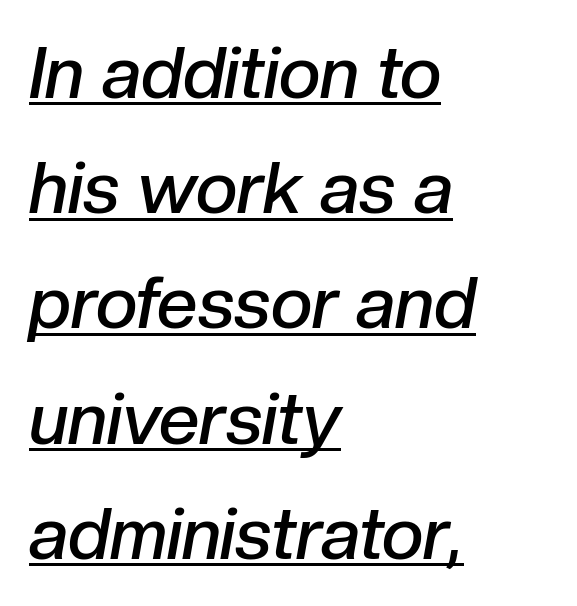
{"italic": "yes", "lean": "right", "slant_degrees": 10, "bold": "semi", "weight": "semibold", "width": "normal", "stroke_contrast": "low", "x_height": "medium", "monospaced": "no", "underline": "yes", "align": "left", "line_spacing": "normal", "line_spacing_ratio": 1.6, "letter_spacing": "normal", "letter_spacing_em": 0.0, "glyph_px": 72}
